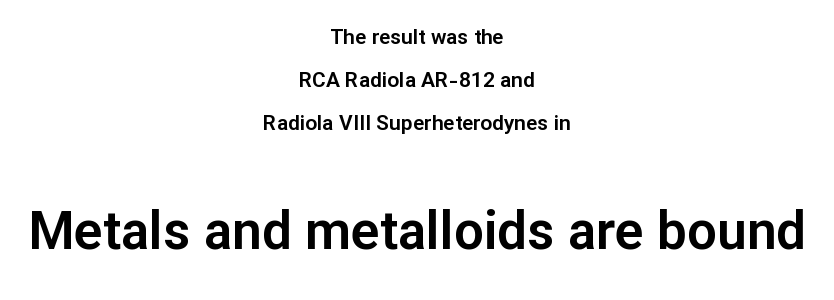
Q: Is the text italic (slanted)? A: No, it is upright.
Q: Is the typeface a serif or a sans-serif typeface? A: Sans-serif.
Q: Is the text underlined? A: No.
Q: How is the paragraph aligned? A: Centered.
Q: Is the spacing between letters normal or unusually wide? A: Normal.
Q: Is the spacing between lines tight, normal or loose? A: Loose.
Q: Which block of text is set in a larger size, the first (top) or the second (bottom)? A: The second (bottom) one.
Q: Width (condensed, normal, or wide)? A: Normal.
Q: Stroke contrast? A: Low.
Q: x-height? A: Medium.
Q: Monospaced? A: No.
